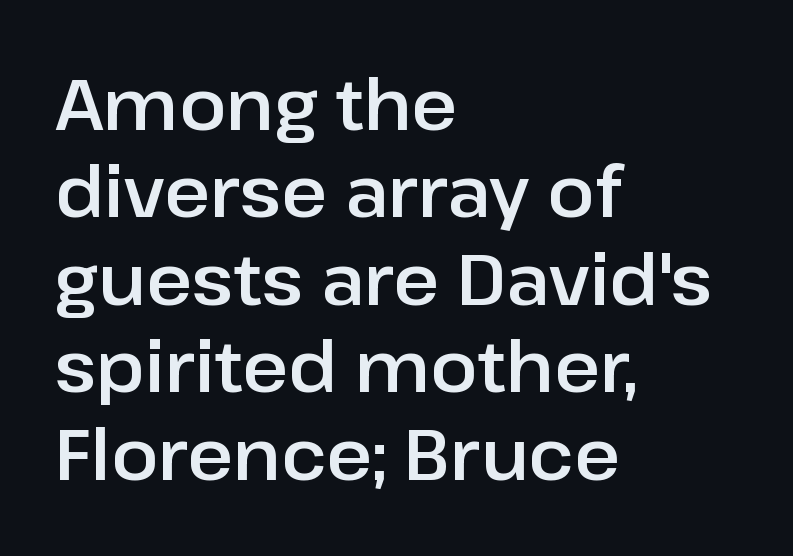
The image shows 70 px sans-serif type, upright; set left-aligned, normal line spacing (1.25x), normal letter spacing, not underlined; low stroke contrast and a medium x-height.
